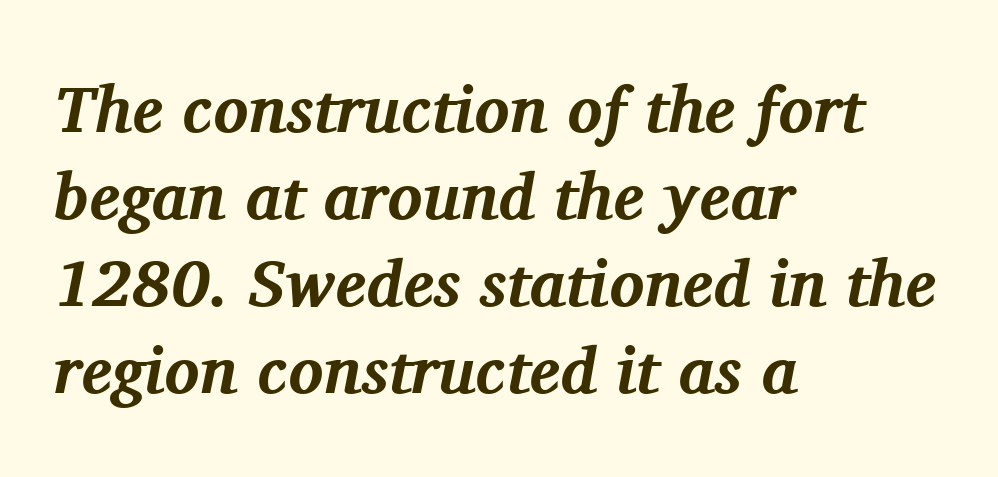
The rendering uses a moderate line-height, typical for paragraphs. The passage shown is not underscored anywhere. These words are printed bold, with thick strokes throughout. The text carries the slant typical of an italic or oblique font. No extra tracking has been applied to these lines. The rendering shows small feet on the letterforms — a serif design.
